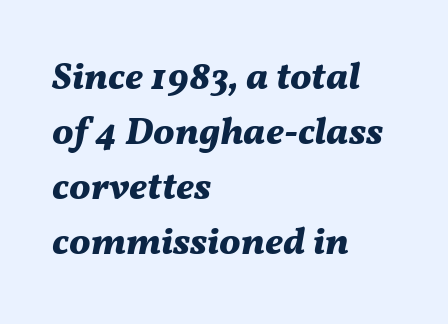
The characters look thick and weighty, a clear bold. What's the leading like? Ordinary, nothing unusual. How are the letters spaced? Ordinarily, with no added tracking. Unmarked baselines from the first word to the last. This sample is left-justified, so line endings fall wherever the words run out. Designer's note — italics engaged.
